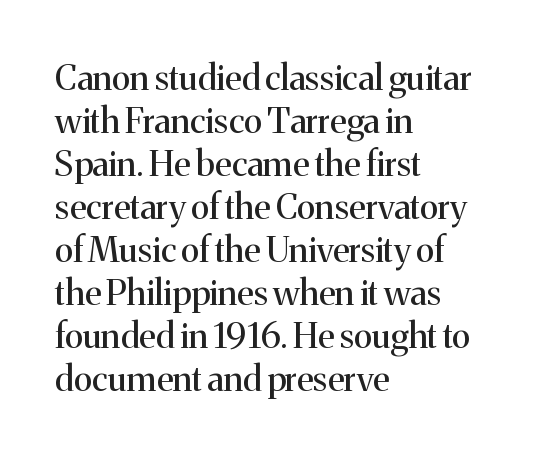
The image shows 35 px regular-weight serif type, upright; set left-aligned, line spacing 1.23x, normal letter spacing, not underlined; medium stroke contrast and a medium x-height.
